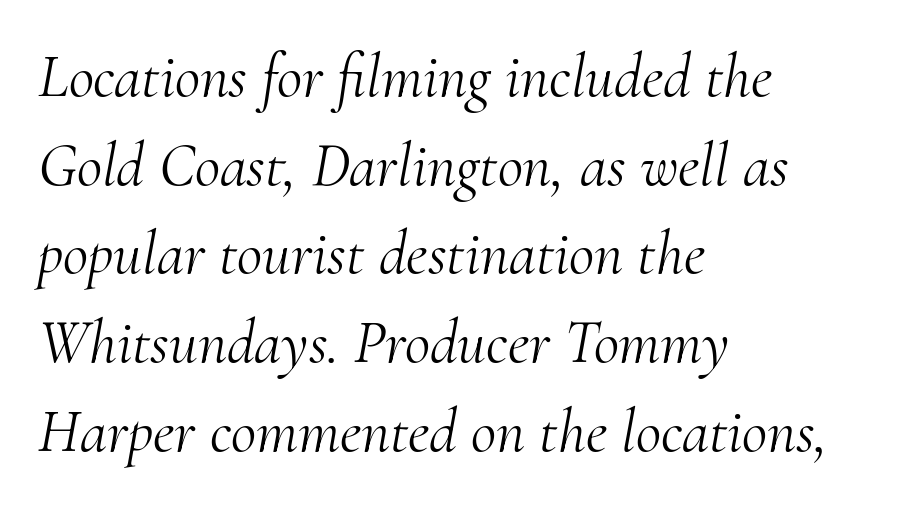
{"serif": "yes", "italic": "yes", "lean": "right", "slant_degrees": 10, "bold": "no", "weight": "light", "width": "normal", "stroke_contrast": "medium", "x_height": "small", "monospaced": "no", "underline": "no", "align": "left", "line_spacing": "normal", "line_spacing_ratio": 1.43, "letter_spacing": "normal", "letter_spacing_em": 0.0, "glyph_px": 62}
